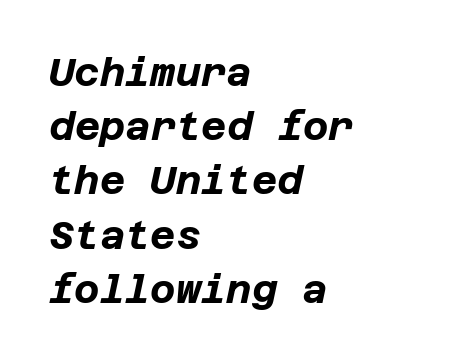
The image shows 39 px bold type, italic (leaning right); set left-aligned, normal line spacing (1.39x), normal letter spacing, not underlined; low stroke contrast and a large x-height.
